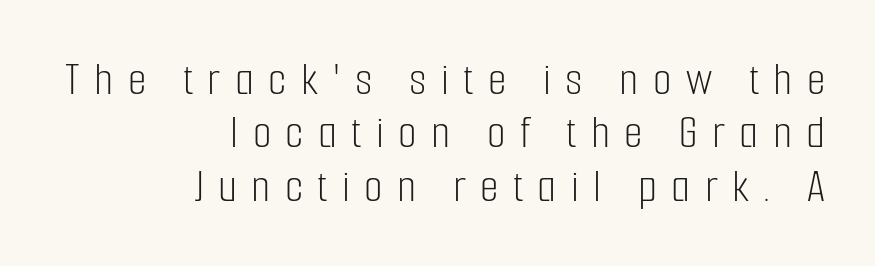
{"serif": "no", "italic": "no", "bold": "no", "weight": "light", "width": "condensed", "stroke_contrast": "low", "x_height": "medium", "monospaced": "no", "underline": "no", "align": "right", "line_spacing": "tight", "line_spacing_ratio": 1.11, "letter_spacing": "wide", "letter_spacing_em": 0.3, "glyph_px": 48}
